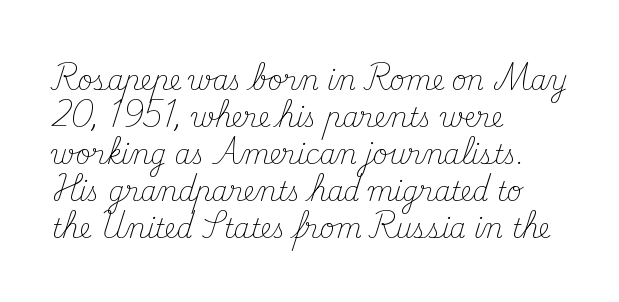
Rule under the text: the space is simply empty. The tracking reads as untouched default to a designer's eye. Compared with a typical body face, this is equally light or lighter still. A student would call this left alignment; a typographer would say flush left, rag right. The rows are spaced the way most documents space them.
